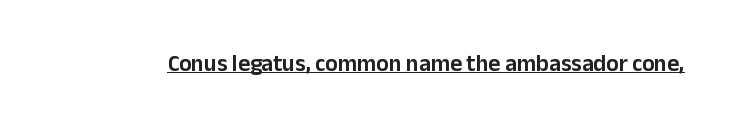
{"italic": "no", "underline": "yes", "letter_spacing": "normal", "letter_spacing_em": 0.0, "glyph_px": 23}
